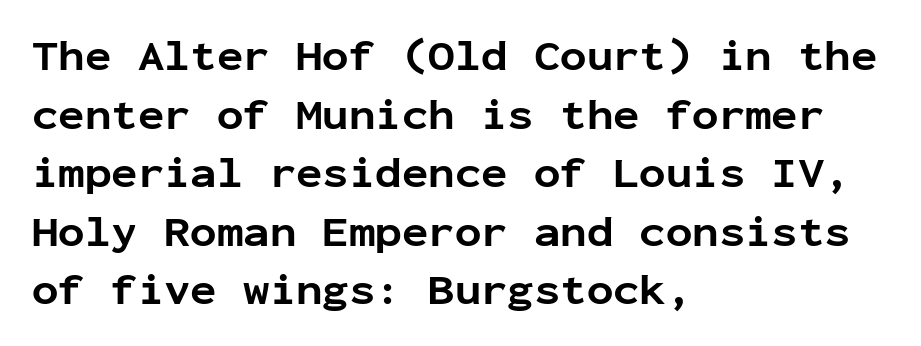
The compositor pushed each line to the left boundary. Every stem runs plumb, perpendicular to the baseline. Check under the words: just untouched page. Plenty of ink on the page — the face is bold. Each word holds together tightly as a unit, with standard inter-letter gaps. How would I describe the line gaps? Plain and ordinary.
